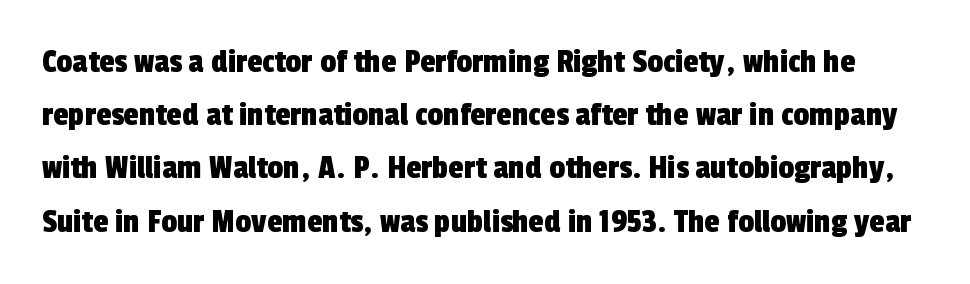
{"serif": "no", "width": "condensed", "x_height": "medium", "monospaced": "no", "underline": "no", "line_spacing": "normal", "line_spacing_ratio": 1.52, "letter_spacing": "normal", "letter_spacing_em": 0.0, "glyph_px": 35}
